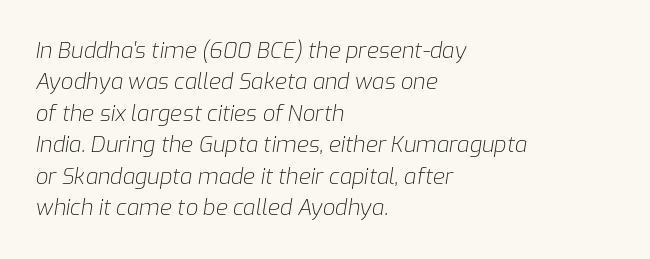
The image shows 22 px text type, italic (leaning right); set left-aligned, normal line spacing (1.43x), normal letter spacing, not underlined.
